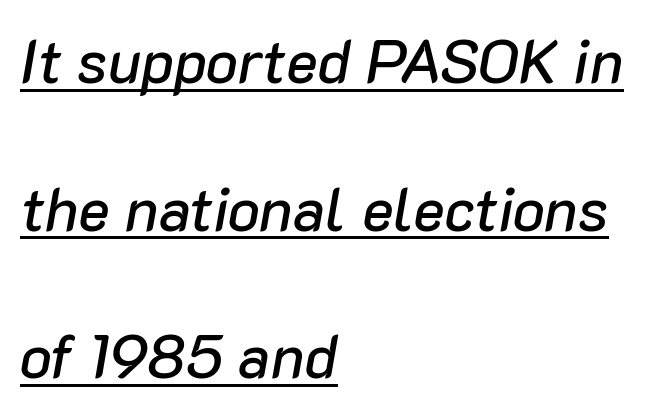
{"italic": "yes", "lean": "right", "slant_degrees": 10, "width": "normal", "stroke_contrast": "low", "x_height": "medium", "monospaced": "no", "underline": "yes", "align": "left", "line_spacing": "loose", "line_spacing_ratio": 2.46, "letter_spacing": "normal", "letter_spacing_em": 0.0, "glyph_px": 60}
